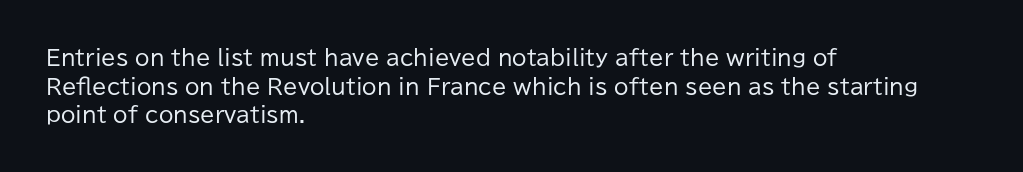
Q: Is the text bold? A: No.
Q: Is the text italic (slanted)? A: No, it is upright.
Q: Is the text underlined? A: No.
Q: How is the paragraph aligned? A: Left-aligned.
Q: Is the spacing between letters normal or unusually wide? A: Normal.
Q: Is the spacing between lines tight, normal or loose? A: Normal.
